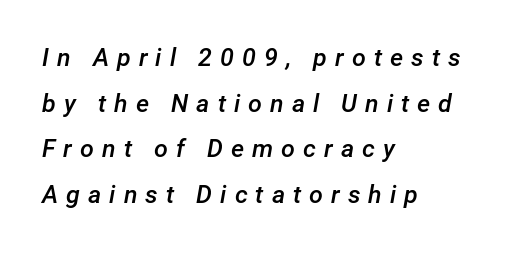
Q: Is the text bold? A: Semi-bold.
Q: Is the text italic (slanted)? A: Yes, it leans right by about 12 degrees.
Q: Is the text underlined? A: No.
Q: How is the paragraph aligned? A: Left-aligned.
Q: Is the spacing between letters normal or unusually wide? A: Unusually wide.
